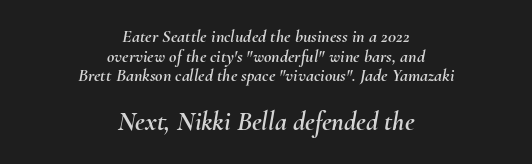
{"italic": "yes", "lean": "right", "slant_degrees": 10, "underline": "no", "align": "center", "line_spacing": "tight", "line_spacing_ratio": 1.09, "letter_spacing": "normal", "letter_spacing_em": 0.0, "larger_block": "second", "size_ratio": 1.5, "glyph_px": 27}
